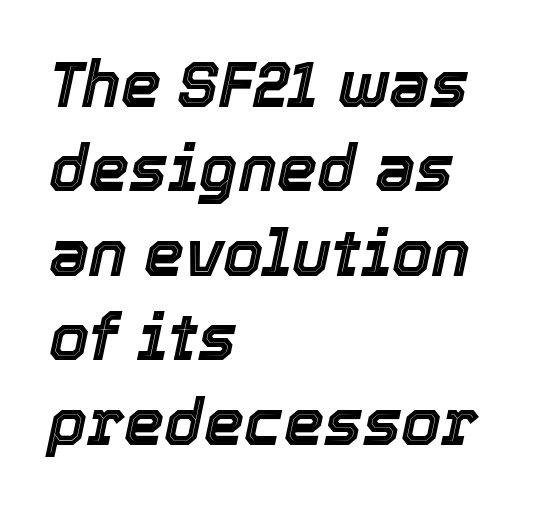
{"italic": "yes", "lean": "right", "slant_degrees": 12, "width": "normal", "x_height": "medium", "monospaced": "no", "underline": "no", "align": "left", "line_spacing": "normal", "line_spacing_ratio": 1.32, "letter_spacing": "normal", "letter_spacing_em": 0.0, "glyph_px": 64}
